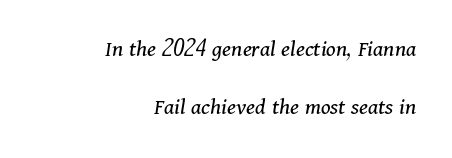
The rendering keeps characters at their native spacing. Unmarked baselines from the first word to the last. This sample is right-justified, so line beginnings fall wherever the words allow. Posture: slanted.
